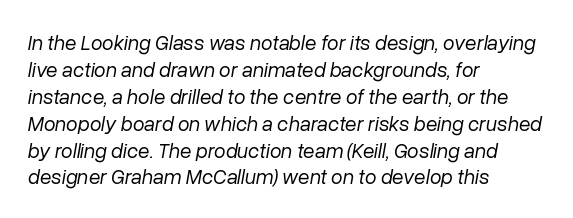
Q: Is the text bold? A: No.
Q: Is the text italic (slanted)? A: Yes, it leans right by about 10 degrees.
Q: Is the text underlined? A: No.
Q: How is the paragraph aligned? A: Left-aligned.
Q: Is the spacing between letters normal or unusually wide? A: Normal.
Q: Is the spacing between lines tight, normal or loose? A: Normal.
